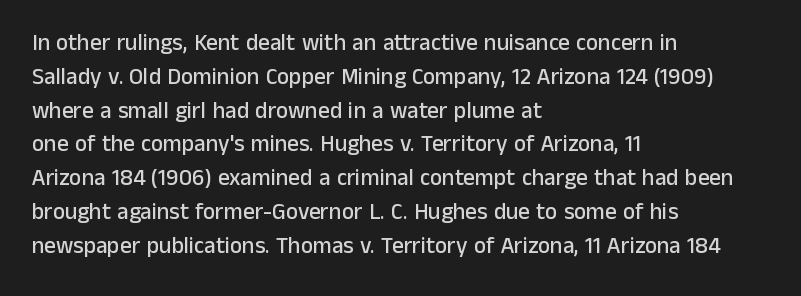
The image shows 23 px text type, upright; set left-aligned, normal line spacing (1.47x), normal letter spacing, not underlined.
